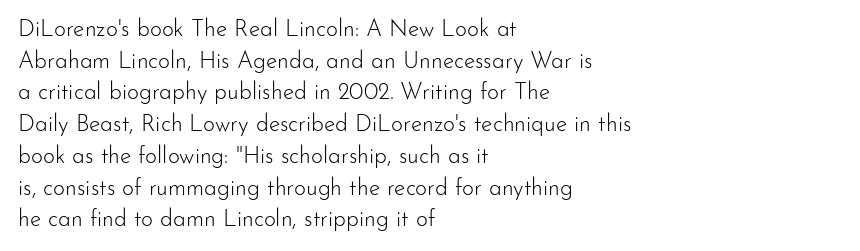
{"italic": "no", "bold": "no", "underline": "no", "align": "left", "line_spacing": "normal", "line_spacing_ratio": 1.38, "letter_spacing": "normal", "letter_spacing_em": 0.0, "glyph_px": 23}
